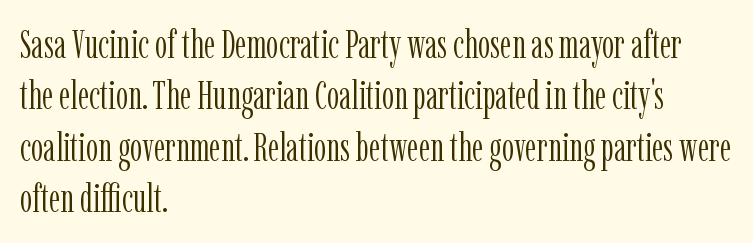
This sample uses an upright cut, with every glyph sitting square on the baseline. No extra ink here — the face is not bold. The font family rendered here belongs to the serif group. The paragraph shown leans on its left margin. Has an underline been added? It has not.
